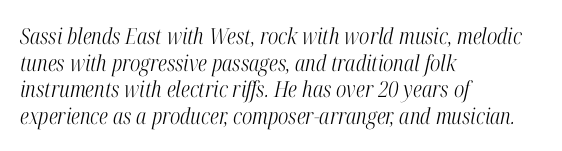
No extra tracking has been applied to these lines. A quiet, ordinary-to-light weight characterises the typeface. Bare-footed words on every line. Leftover space on each line is placed entirely after the last word. If you drew a line through each stem, it would be angled.
